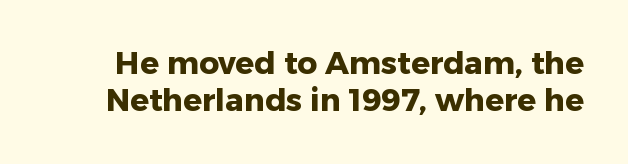
{"serif": "no", "italic": "no", "bold": "yes", "weight": "heavy", "width": "normal", "stroke_contrast": "low", "x_height": "medium", "monospaced": "no", "underline": "no", "line_spacing_ratio": 1.2, "letter_spacing": "normal", "letter_spacing_em": 0.0, "glyph_px": 31}
